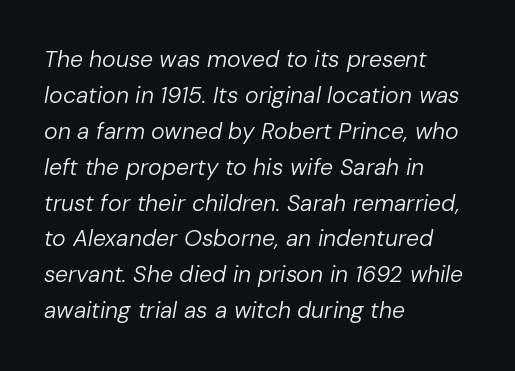
Q: Is the text bold? A: No.
Q: Is the text italic (slanted)? A: Yes, it leans right by about 10 degrees.
Q: Is the text underlined? A: No.
Q: How is the paragraph aligned? A: Left-aligned.
Q: Is the spacing between letters normal or unusually wide? A: Normal.
Q: Is the spacing between lines tight, normal or loose? A: Normal.
